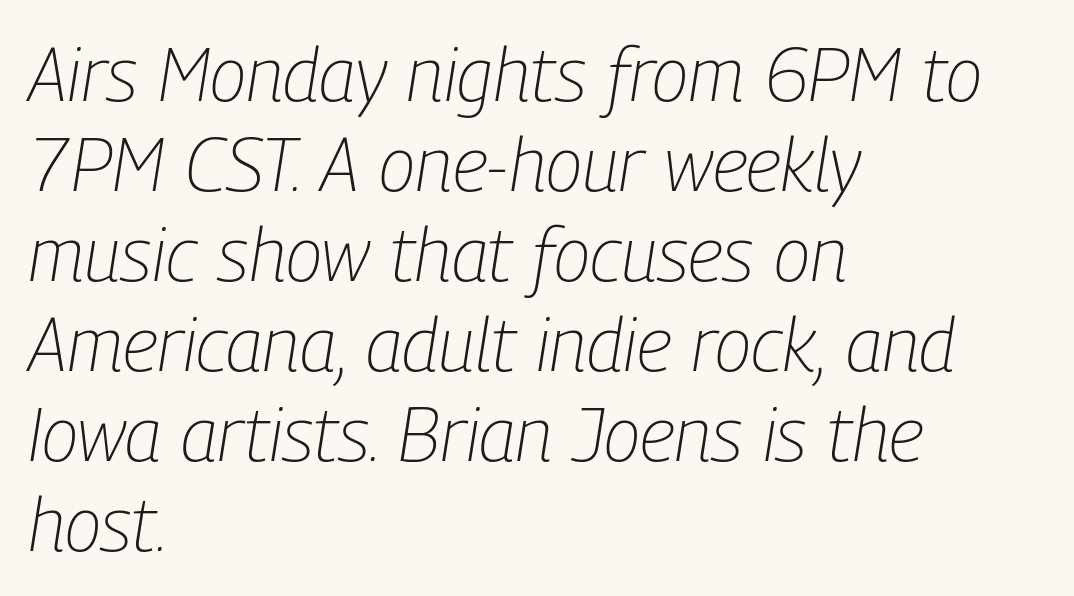
The image shows 75 px light, condensed type, italic (leaning right); set left-aligned, line spacing 1.2x, normal letter spacing, not underlined; low stroke contrast and a medium x-height.
